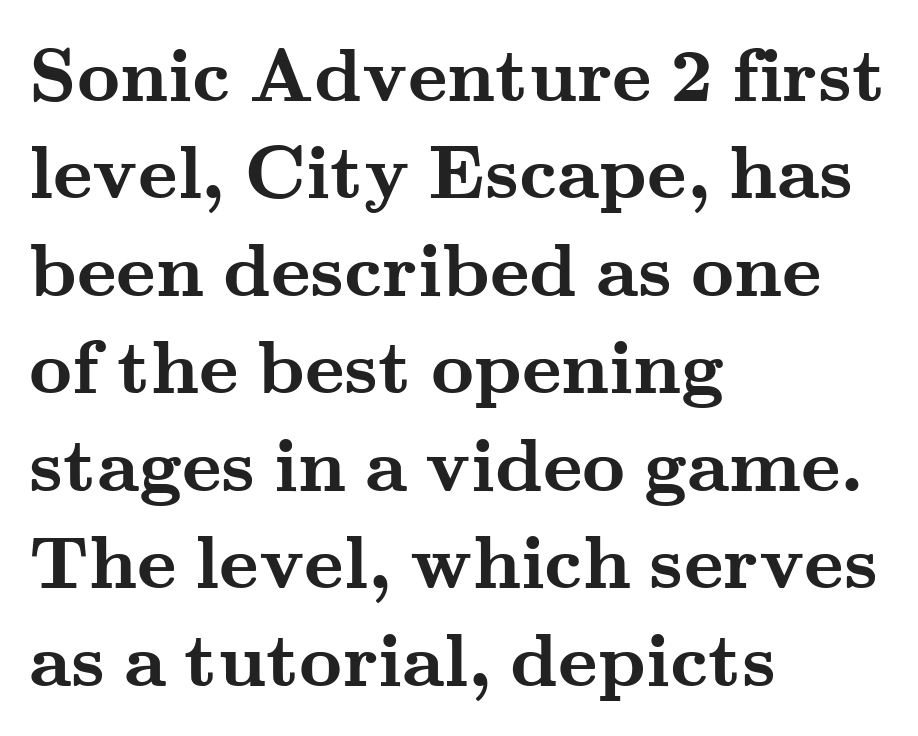
The image shows 75 px semibold, wide serif type, upright; set left-aligned, normal line spacing (1.3x), normal letter spacing, not underlined; medium stroke contrast and a small x-height.
